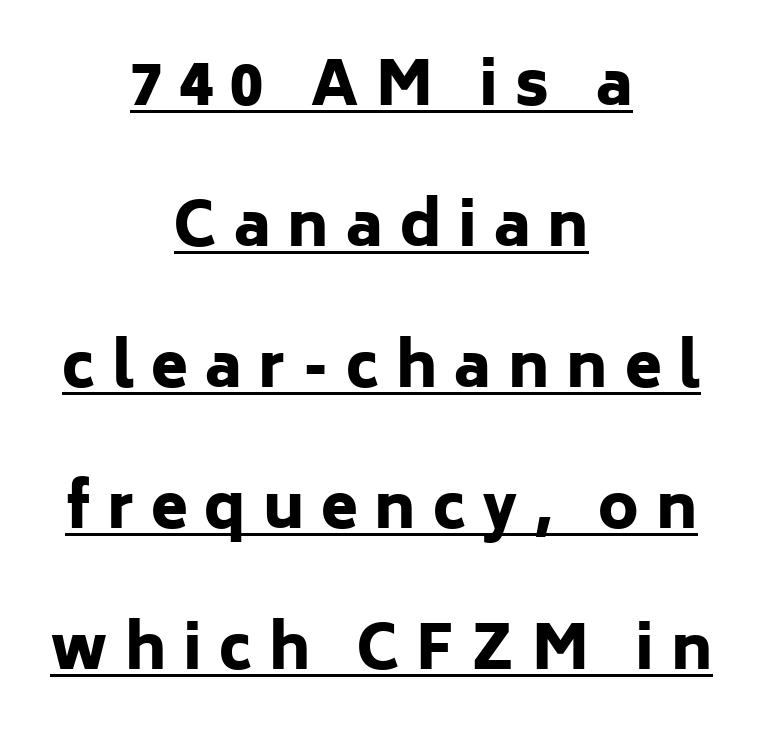
Q: Is the text bold? A: Yes.
Q: Is the text italic (slanted)? A: No, it is upright.
Q: Is the typeface a serif or a sans-serif typeface? A: Sans-serif.
Q: Is the text underlined? A: Yes.
Q: How is the paragraph aligned? A: Centered.
Q: Is the spacing between letters normal or unusually wide? A: Unusually wide.
Q: Is the spacing between lines tight, normal or loose? A: Loose.
Q: Width (condensed, normal, or wide)? A: Normal.
Q: Stroke contrast? A: Low.
Q: x-height? A: Medium.
Q: Monospaced? A: No.
